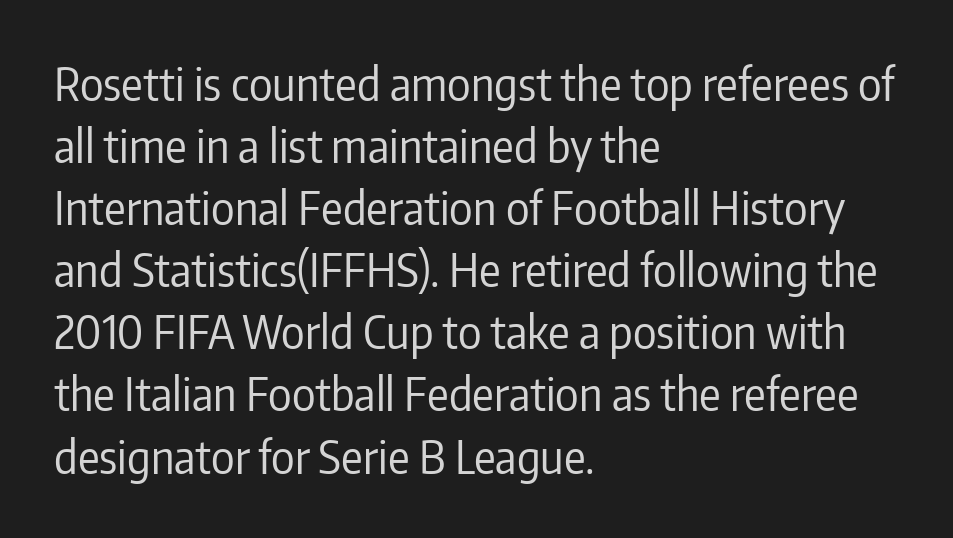
{"serif": "no", "italic": "no", "bold": "no", "weight": "regular", "width": "condensed", "stroke_contrast": "low", "x_height": "medium", "monospaced": "no", "underline": "no", "align": "left", "line_spacing": "normal", "line_spacing_ratio": 1.38, "letter_spacing": "normal", "letter_spacing_em": 0.0, "glyph_px": 45}
